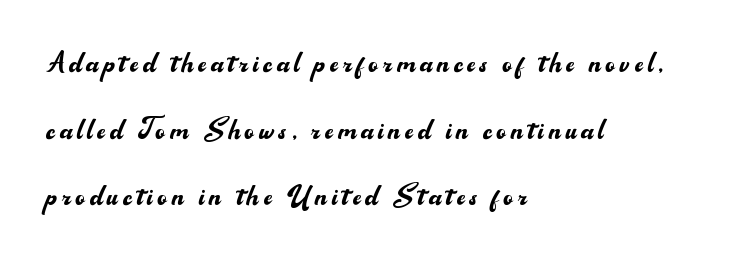
The image shows 36 px regular-weight sans-serif type; set left-aligned, line spacing 1.85x, not underlined; medium stroke contrast and a small x-height.
